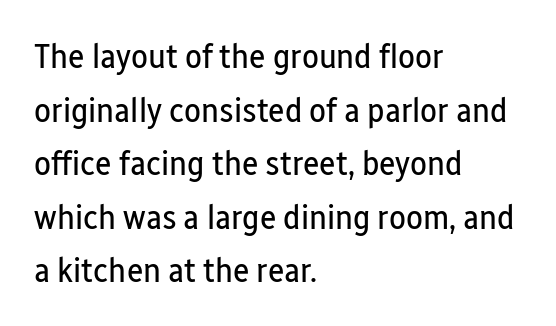
{"serif": "no", "italic": "no", "bold": "no", "weight": "regular", "width": "condensed", "stroke_contrast": "low", "x_height": "medium", "monospaced": "no", "underline": "no", "align": "left", "line_spacing": "normal", "line_spacing_ratio": 1.53, "letter_spacing": "normal", "letter_spacing_em": 0.0, "glyph_px": 35}
